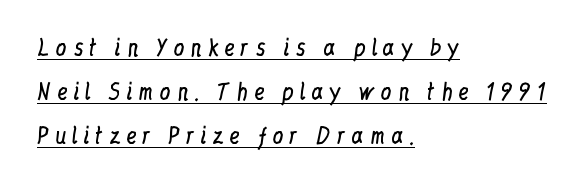
The image shows 22 px text type; set left-aligned, loose line spacing (1.99x), unusually wide letter spacing (+0.25 em), underlined.
